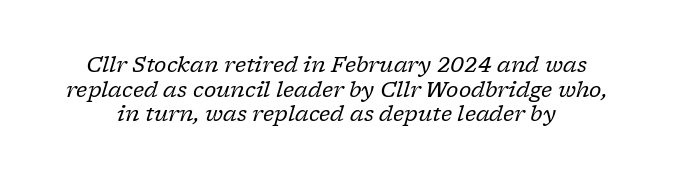
Q: Is the text bold? A: No.
Q: Is the text italic (slanted)? A: Yes, it leans right by about 17 degrees.
Q: Is the text underlined? A: No.
Q: Is the spacing between letters normal or unusually wide? A: Normal.
